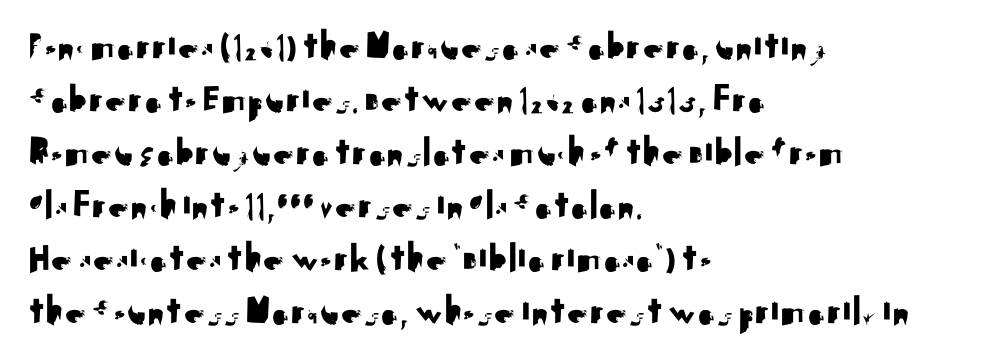
{"serif": "no", "italic": "no", "width": "normal", "stroke_contrast": "medium", "x_height": "small", "monospaced": "no", "underline": "no", "align": "left", "line_spacing": "normal", "line_spacing_ratio": 1.26, "letter_spacing": "normal", "letter_spacing_em": 0.0, "glyph_px": 42}
